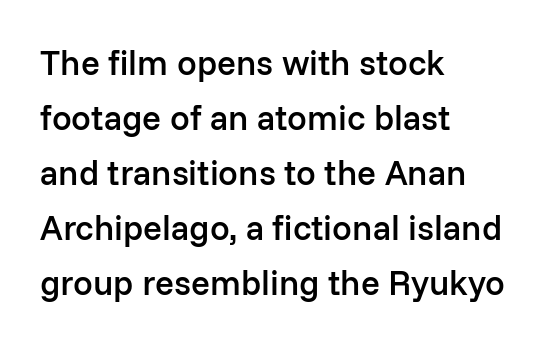
Q: Is the text bold? A: Semi-bold.
Q: Is the text italic (slanted)? A: No, it is upright.
Q: Is the typeface a serif or a sans-serif typeface? A: Sans-serif.
Q: Is the text underlined? A: No.
Q: How is the paragraph aligned? A: Left-aligned.
Q: Is the spacing between letters normal or unusually wide? A: Normal.
Q: Is the spacing between lines tight, normal or loose? A: Normal.
Q: Width (condensed, normal, or wide)? A: Normal.
Q: Stroke contrast? A: Low.
Q: x-height? A: Medium.
Q: Monospaced? A: No.
